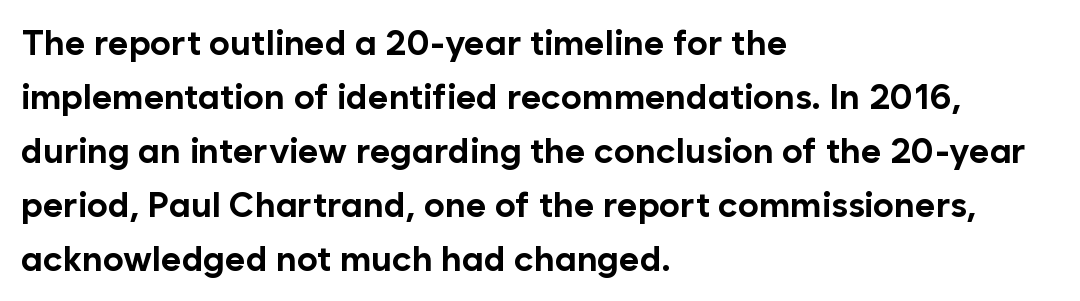
If you drew a line through each stem, it would be perfectly vertical. Character widths vary here, with narrow letters taking less room than wide ones. Students, this is bold: see how much ink each stroke carries. Line starts are locked; line ends wander. The baseline area is clear.
